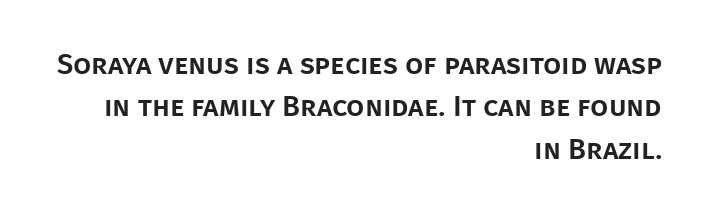
Think of a printed novel: that variable character pitch is what you see here. The line texture is even and compact thanks to regular tracking. Quick note: interline space is typical. The strip under each line holds only bare page. Layout note: lines flush right. Typographically, this falls in the sans-serif category.
